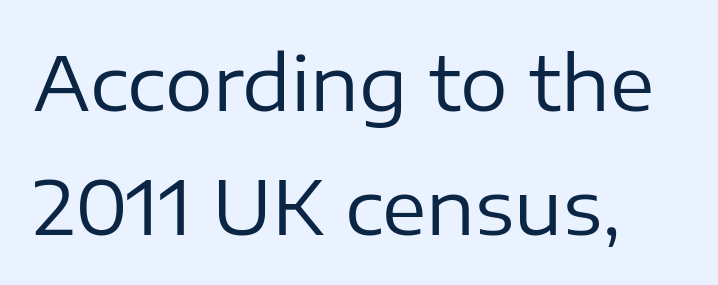
{"serif": "no", "italic": "no", "bold": "no", "weight": "regular", "width": "normal", "stroke_contrast": "low", "x_height": "medium", "monospaced": "no", "underline": "no", "line_spacing": "normal", "line_spacing_ratio": 1.65, "letter_spacing": "normal", "letter_spacing_em": 0.0, "glyph_px": 75}
